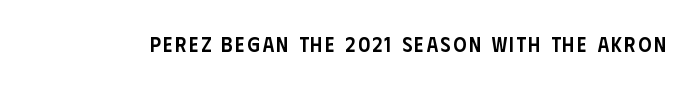
Its strokes are somewhat broadened, the hallmark of semibold type. The lettering holds an erect, upright posture throughout. The zone under the glyphs is completely vacant.
